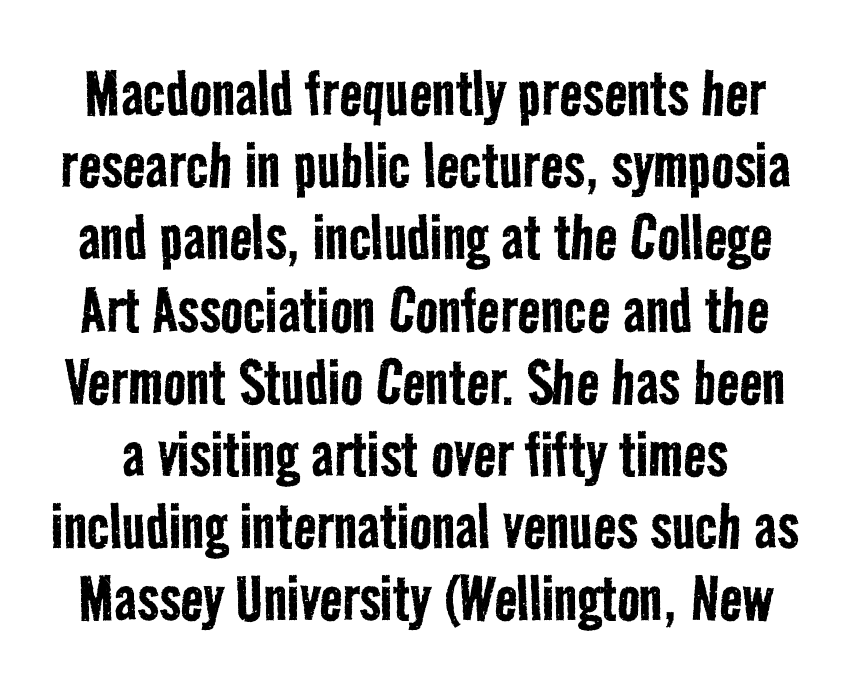
{"serif": "no", "bold": "no", "weight": "regular", "width": "condensed", "stroke_contrast": "low", "x_height": "medium", "monospaced": "no", "underline": "no", "line_spacing": "tight", "line_spacing_ratio": 0.95, "letter_spacing": "normal", "letter_spacing_em": 0.0, "glyph_px": 76}
